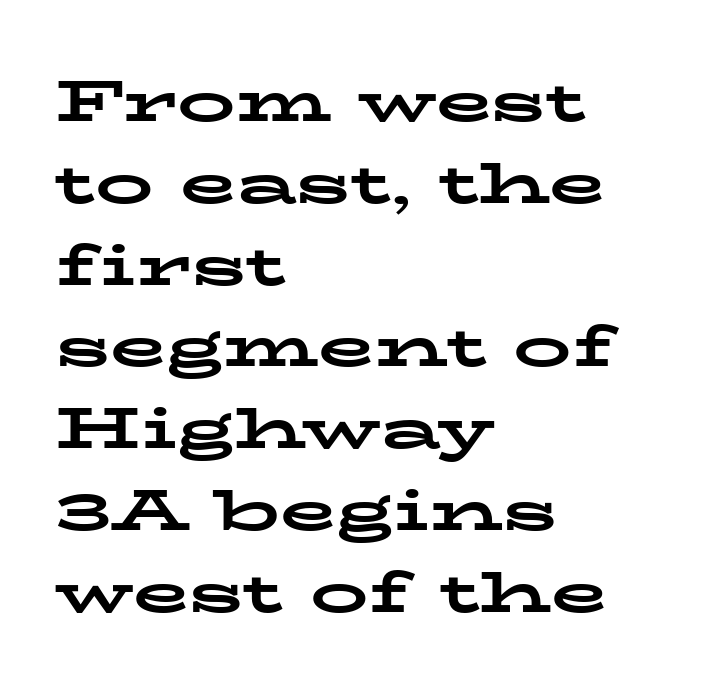
{"serif": "yes", "italic": "no", "bold": "yes", "weight": "bold", "width": "wide", "stroke_contrast": "low", "x_height": "medium", "monospaced": "no", "underline": "no", "align": "left", "line_spacing": "normal", "line_spacing_ratio": 1.41, "letter_spacing": "normal", "letter_spacing_em": 0.0, "glyph_px": 58}
